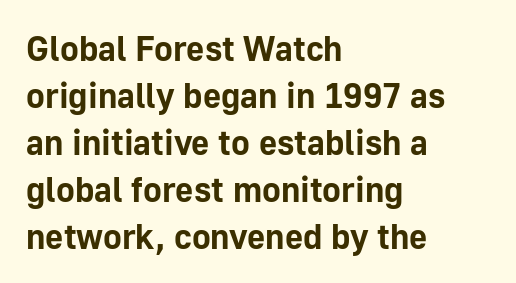
{"serif": "no", "italic": "no", "bold": "yes", "weight": "bold", "width": "normal", "stroke_contrast": "low", "x_height": "medium", "monospaced": "no", "underline": "no", "align": "left", "line_spacing": "normal", "line_spacing_ratio": 1.34, "letter_spacing": "normal", "letter_spacing_em": 0.0, "glyph_px": 35}
